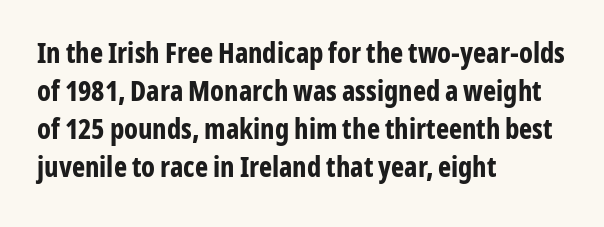
In terms of posture, this sample is upright. Summary of weight: heavy, a full bold. Baseline-to-baseline distance is the conventional proportion of letter height. Just letters on the line, the space beneath them empty. Letter spacing: default.
